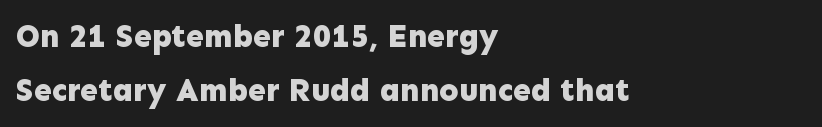
The image shows 32 px bold sans-serif type, upright; set left-aligned, normal line spacing (1.7x), normal letter spacing, not underlined; low stroke contrast and a medium x-height.
